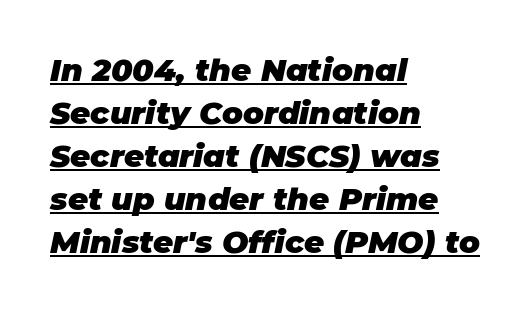
{"italic": "yes", "lean": "right", "slant_degrees": 11, "bold": "yes", "weight": "heavy", "width": "normal", "stroke_contrast": "low", "x_height": "large", "monospaced": "no", "underline": "yes", "align": "left", "line_spacing": "normal", "line_spacing_ratio": 1.39, "letter_spacing": "normal", "letter_spacing_em": 0.0, "glyph_px": 31}
